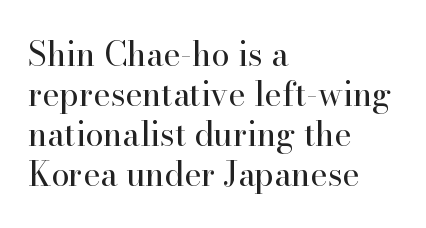
{"serif": "yes", "italic": "no", "bold": "no", "weight": "regular", "width": "normal", "stroke_contrast": "high", "x_height": "small", "monospaced": "no", "underline": "no", "align": "left", "line_spacing_ratio": 1.21, "letter_spacing": "normal", "letter_spacing_em": 0.0, "glyph_px": 33}
